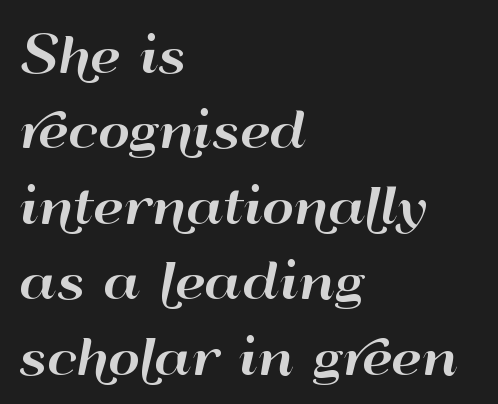
The image shows 49 px wide sans-serif type; set left-aligned, normal line spacing (1.54x), normal letter spacing, not underlined; high stroke contrast and a small x-height.
